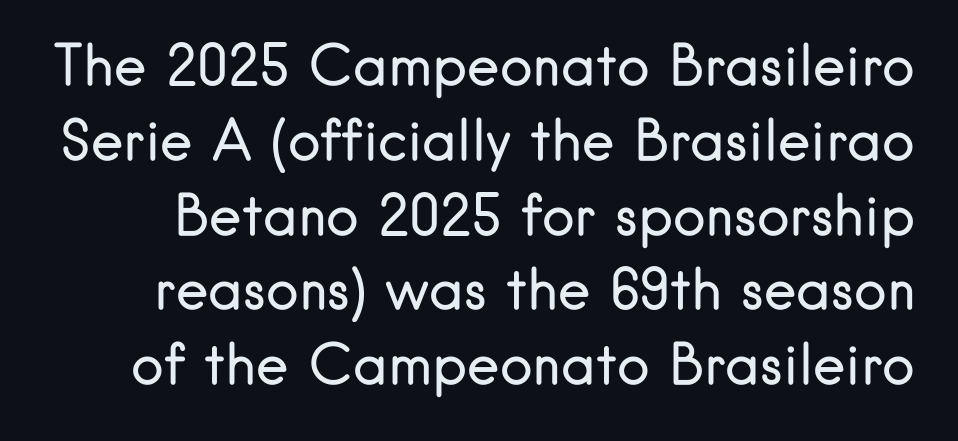
Whoever set this chose a conventional vertical rhythm. The passage shown is typed in a proportional face where columns would drift. Does the lettering tilt? It doesn't — this is upright. This rendering features lettering with no underline. The passage shown has conventional tracking throughout.
